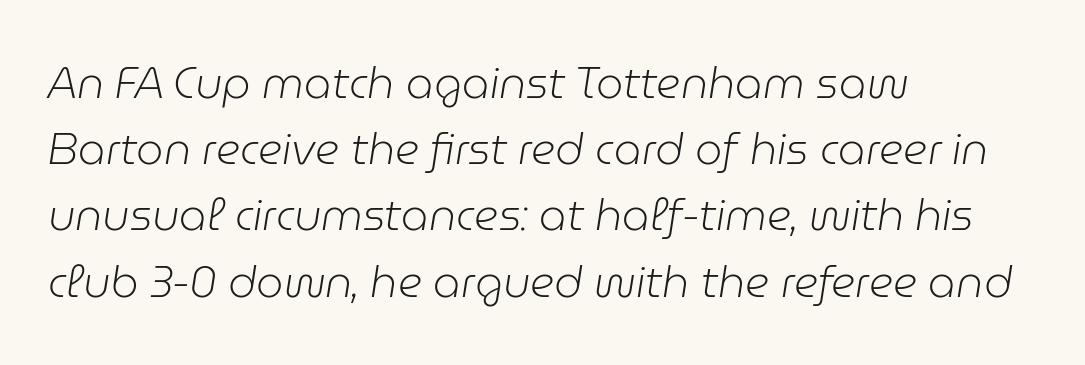
Q: Is the text bold? A: No.
Q: Is the text italic (slanted)? A: Yes, it leans right by about 9 degrees.
Q: Is the text underlined? A: No.
Q: How is the paragraph aligned? A: Left-aligned.
Q: Is the spacing between letters normal or unusually wide? A: Normal.
Q: Is the spacing between lines tight, normal or loose? A: Normal.
Q: Width (condensed, normal, or wide)? A: Normal.
Q: Stroke contrast? A: Low.
Q: x-height? A: Medium.
Q: Monospaced? A: No.
